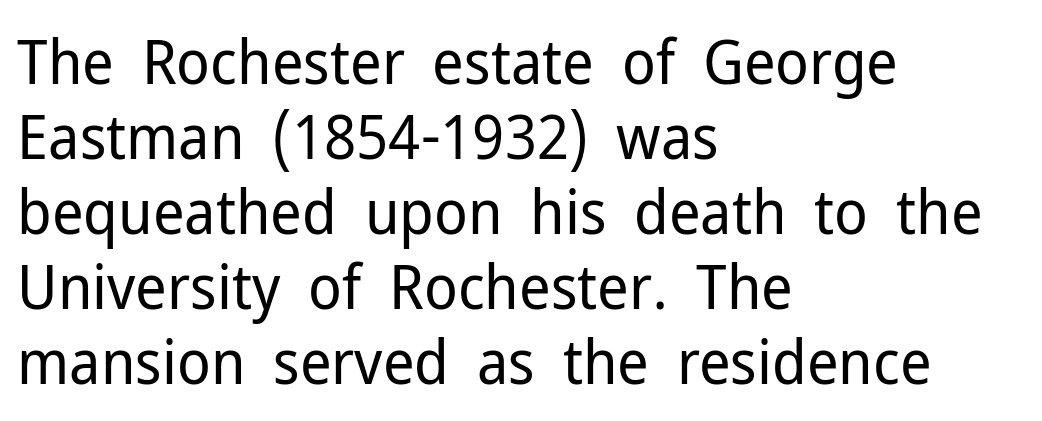
Vertical strokes here are truly vertical. The face used here is proportionally spaced, like ordinary book or web type. Characters follow at the spacing the type designer built in. This sample uses a sans-serif face.
